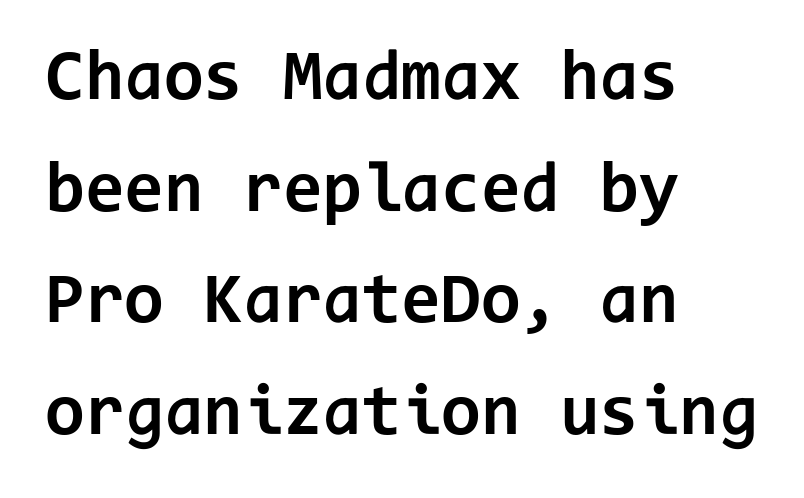
Q: Is the text bold? A: Yes.
Q: Is the text italic (slanted)? A: No, it is upright.
Q: Is the typeface a serif or a sans-serif typeface? A: Sans-serif.
Q: Is the text underlined? A: No.
Q: How is the paragraph aligned? A: Left-aligned.
Q: Is the spacing between letters normal or unusually wide? A: Normal.
Q: Is the spacing between lines tight, normal or loose? A: Normal.
Q: Width (condensed, normal, or wide)? A: Normal.
Q: Stroke contrast? A: Low.
Q: x-height? A: Medium.
Q: Monospaced? A: Yes.
